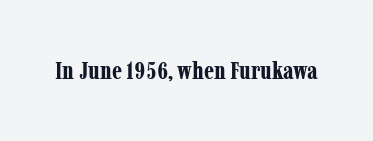
Underlining? Definitely not there. Strong, thick strokes mark this as bold type. This sample uses an upright cut, with every glyph sitting square on the baseline. A typesetter would call this zero additional tracking.
